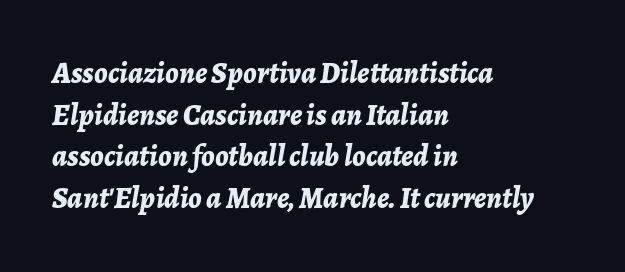
The image shows 30 px bold type, italic (leaning right); set left-aligned, normal line spacing (1.39x), normal letter spacing, not underlined; low stroke contrast and a medium x-height.
